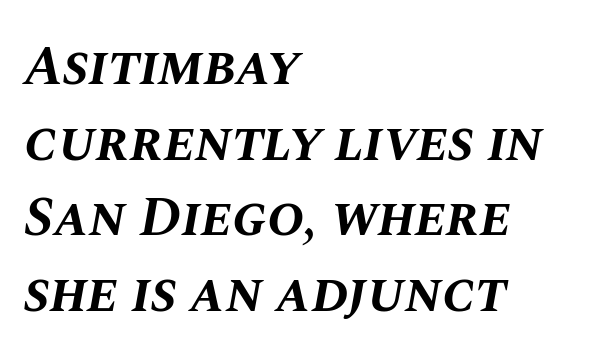
{"italic": "yes", "lean": "right", "slant_degrees": 10, "bold": "yes", "weight": "bold", "width": "normal", "stroke_contrast": "medium", "x_height": "large", "monospaced": "no", "underline": "no", "align": "left", "line_spacing": "normal", "line_spacing_ratio": 1.35, "letter_spacing": "normal", "letter_spacing_em": 0.0, "glyph_px": 56}
